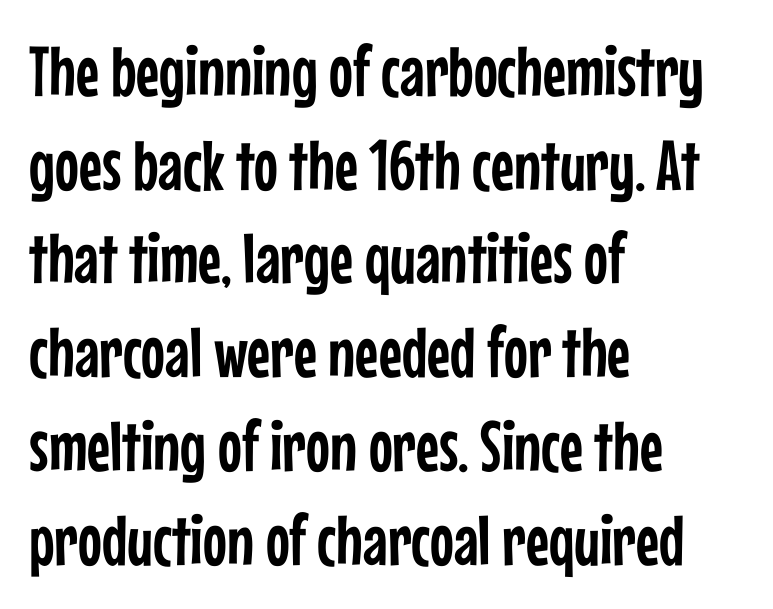
How are the letters spaced? Ordinarily, with no added tracking. Just letters on the line, the space beneath them empty. Quick note: interline space is typical. The letters advance in unequal steps, a hallmark of proportional type. Grotesque or geometric, the face here clearly has no serifs.
